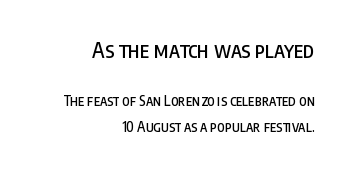
Q: Is the text italic (slanted)? A: No, it is upright.
Q: Is the text underlined? A: No.
Q: How is the paragraph aligned? A: Right-aligned.
Q: Is the spacing between letters normal or unusually wide? A: Normal.
Q: Which block of text is set in a larger size, the first (top) or the second (bottom)? A: The first (top) one.
